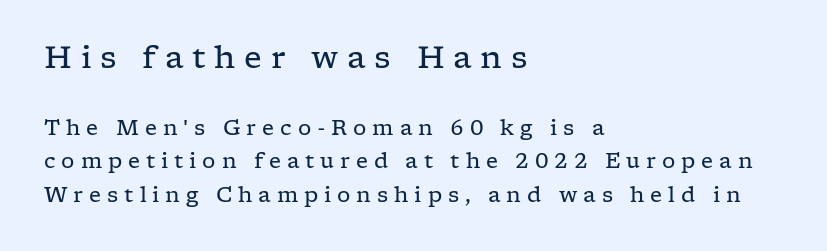
Does the type have serifs? Yes, each stem ends in a small foot. Notice how the passage keeps a crisp vertical edge on the left only. Decoration check: the copy has no underline. Stem width sits at or under what a default text font uses. Compare the two chunks: the upper has the greater cap height.
